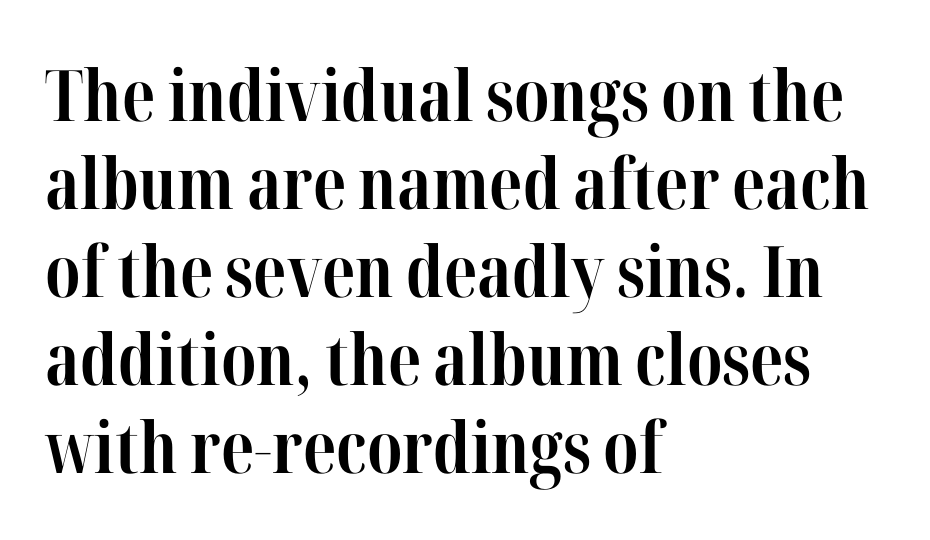
{"serif": "yes", "italic": "no", "bold": "yes", "weight": "bold", "width": "condensed", "stroke_contrast": "high", "x_height": "medium", "monospaced": "no", "underline": "no", "align": "left", "line_spacing_ratio": 1.24, "letter_spacing": "normal", "letter_spacing_em": 0.0, "glyph_px": 71}
